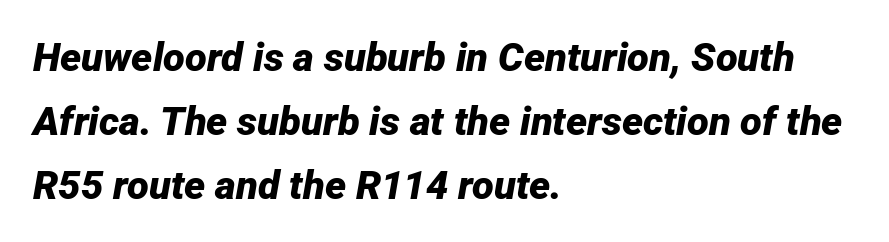
The image shows 40 px bold type, italic (leaning right); set left-aligned, normal line spacing (1.6x), normal letter spacing, not underlined; low stroke contrast and a medium x-height.
